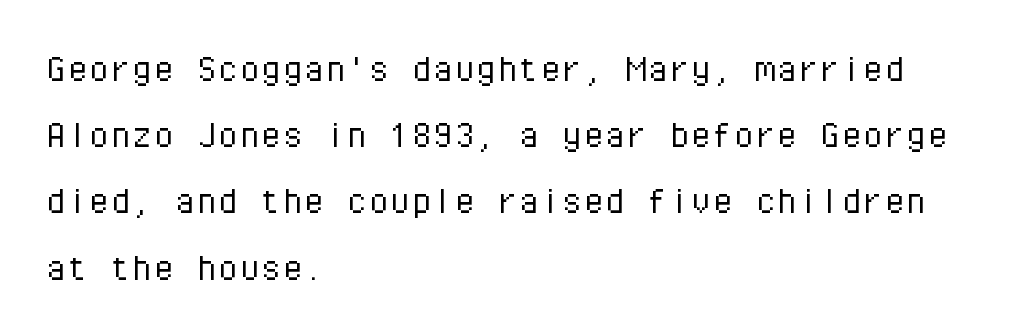
This rendering leaves character spacing at its baseline value. Quick note: underline off. The rendering shows plain stroke endings on the letterforms — a sans-serif design. Line starts are locked; line ends wander. Is there any slant? The stems are plumb.
